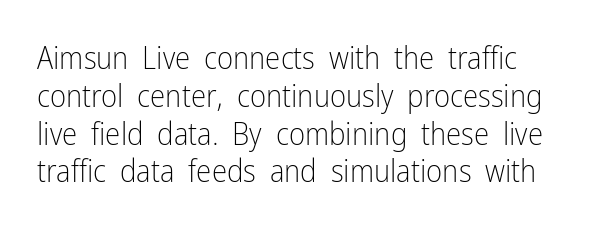
The image shows 31 px light, condensed sans-serif type, upright; set line spacing 1.22x, normal letter spacing, not underlined; low stroke contrast and a medium x-height.
